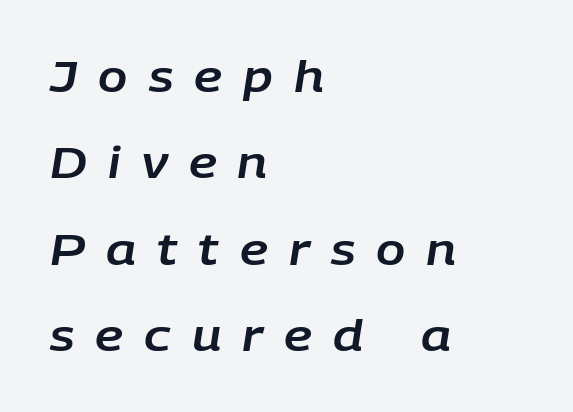
The image shows 43 px text type, italic (leaning right); set left-aligned, loose line spacing (2.01x), unusually wide letter spacing (+0.49 em), not underlined; low stroke contrast and a large x-height.
